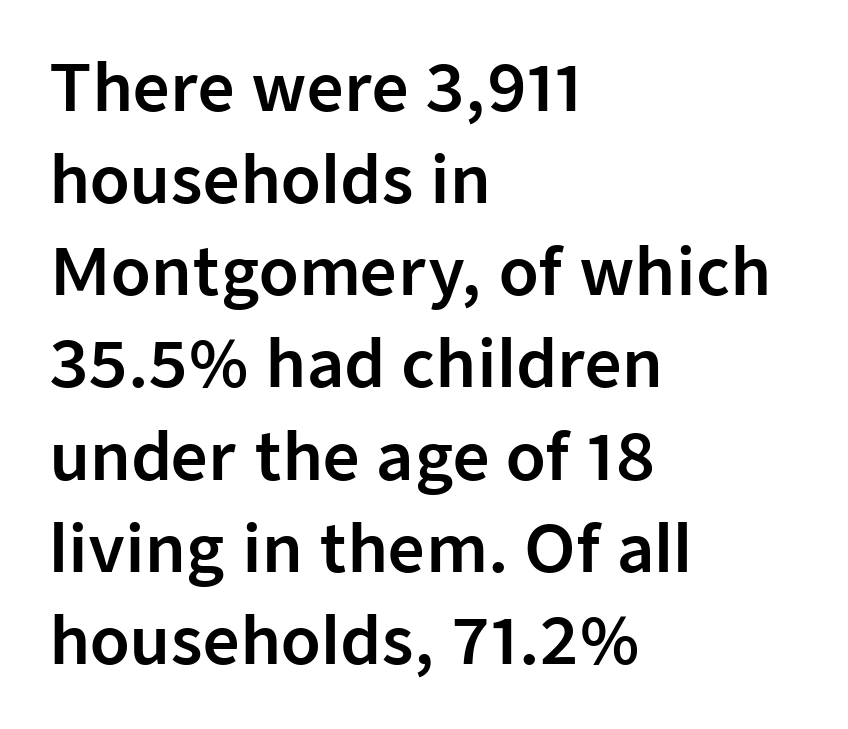
No feet cap the strokes, marking this as sans-serif type. The passage is arranged the way most books set body copy — flush left. You could not count columns in this text — the font is proportionally spaced. The typography opts for an upright posture over an oblique one. The line texture is even and compact thanks to regular tracking.
